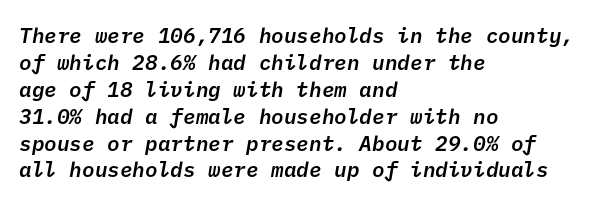
Q: Is the text bold? A: Semi-bold.
Q: Is the text underlined? A: No.
Q: How is the paragraph aligned? A: Left-aligned.
Q: Is the spacing between letters normal or unusually wide? A: Normal.
Q: Is the spacing between lines tight, normal or loose? A: Normal.
